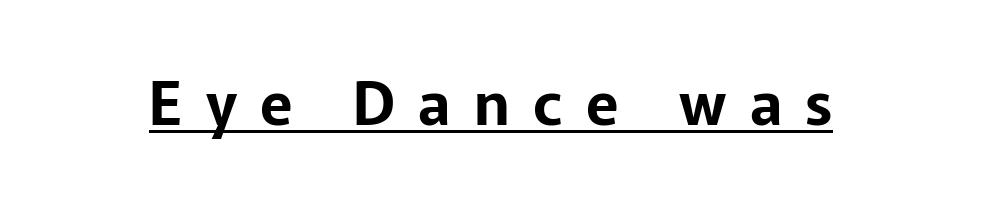
{"serif": "no", "italic": "no", "width": "normal", "stroke_contrast": "low", "x_height": "medium", "monospaced": "no", "underline": "yes", "letter_spacing": "wide", "letter_spacing_em": 0.39, "glyph_px": 60}
